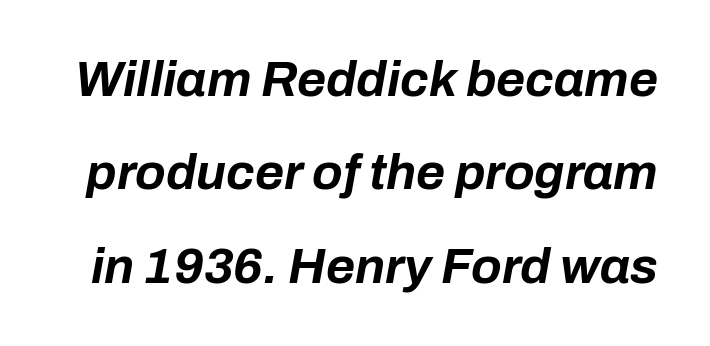
{"italic": "yes", "lean": "right", "slant_degrees": 10, "bold": "yes", "weight": "bold", "width": "normal", "stroke_contrast": "low", "x_height": "medium", "monospaced": "no", "underline": "no", "line_spacing_ratio": 1.87, "letter_spacing": "normal", "letter_spacing_em": 0.0, "glyph_px": 50}
